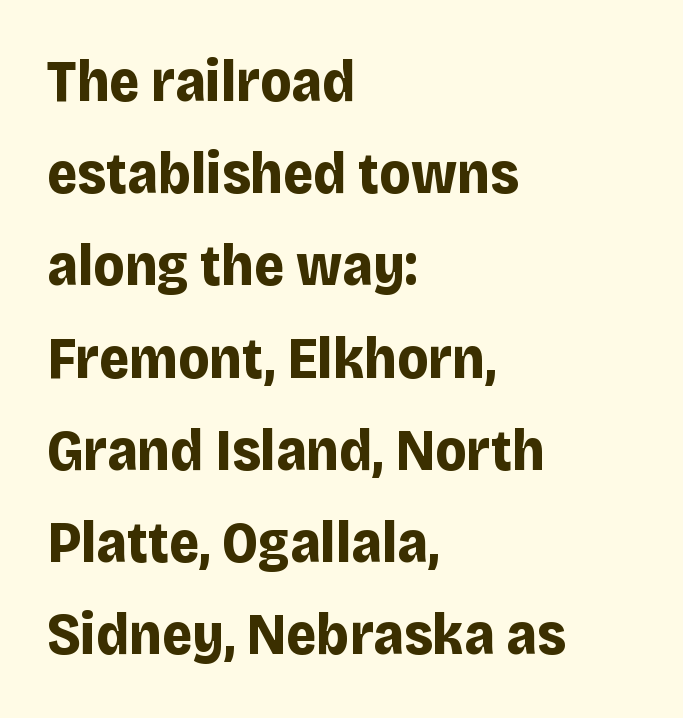
{"serif": "no", "italic": "no", "bold": "yes", "weight": "bold", "width": "normal", "stroke_contrast": "low", "x_height": "large", "monospaced": "no", "underline": "no", "align": "left", "line_spacing": "normal", "line_spacing_ratio": 1.59, "letter_spacing": "normal", "letter_spacing_em": 0.0, "glyph_px": 58}
